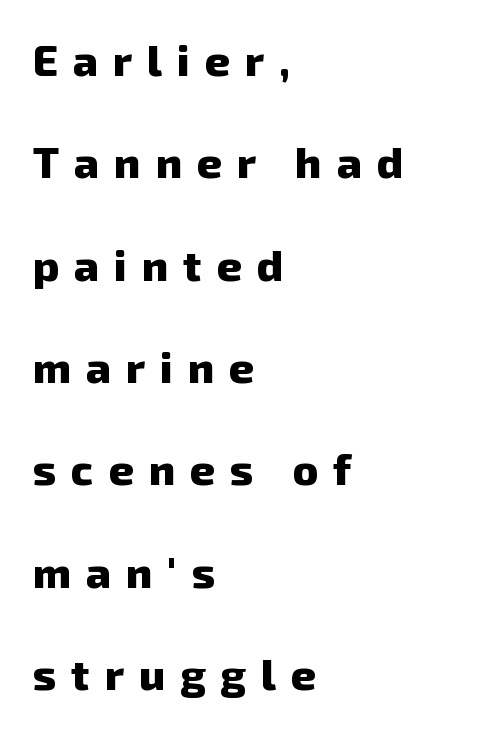
The image shows 43 px heavy sans-serif type; set left-aligned, loose line spacing (2.38x), unusually wide letter spacing (+0.35 em), not underlined; low stroke contrast and a medium x-height.
